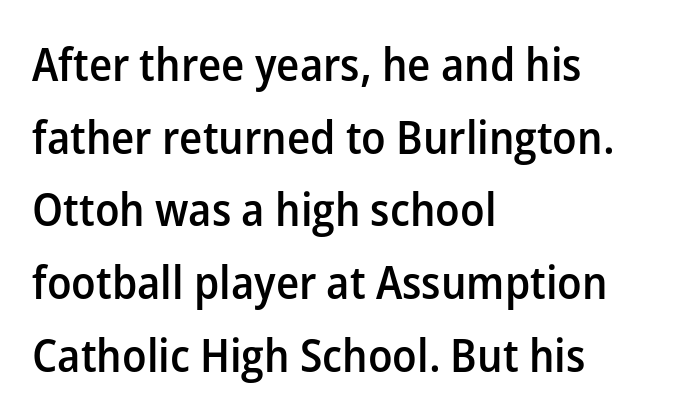
The image shows 46 px semibold sans-serif type, upright; set left-aligned, normal line spacing (1.58x), normal letter spacing, not underlined; low stroke contrast and a medium x-height.
